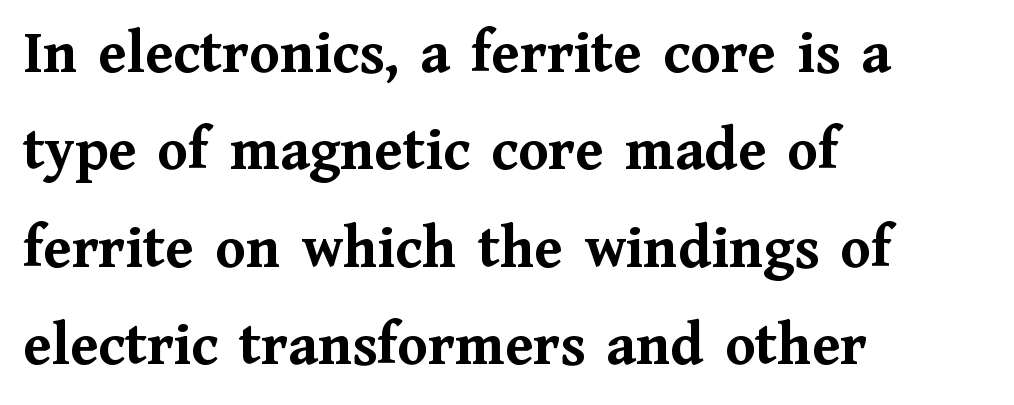
The line texture is even and compact thanks to regular tracking. Evenly set lines give the paragraph a standard silhouette. Line starts are locked; line ends wander. You'd pick this weight for a headline — it's a proper bold.
